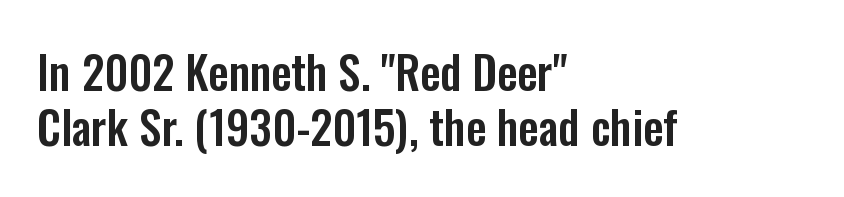
Q: Is the text italic (slanted)? A: No, it is upright.
Q: Is the typeface a serif or a sans-serif typeface? A: Sans-serif.
Q: Is the text underlined? A: No.
Q: How is the paragraph aligned? A: Left-aligned.
Q: Is the spacing between letters normal or unusually wide? A: Normal.
Q: Width (condensed, normal, or wide)? A: Condensed.
Q: Stroke contrast? A: Low.
Q: x-height? A: Medium.
Q: Monospaced? A: No.
